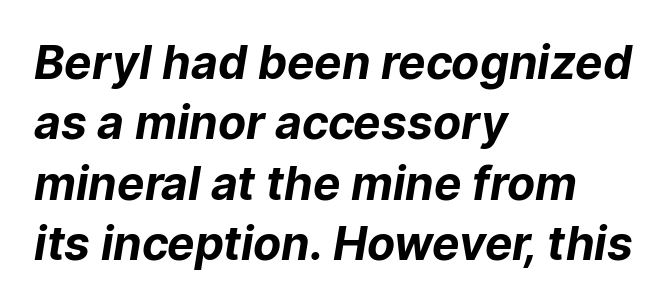
Q: Is the text bold? A: Yes.
Q: Is the typeface a serif or a sans-serif typeface? A: Sans-serif.
Q: Is the text underlined? A: No.
Q: How is the paragraph aligned? A: Left-aligned.
Q: Is the spacing between letters normal or unusually wide? A: Normal.
Q: Is the spacing between lines tight, normal or loose? A: Normal.
Q: Width (condensed, normal, or wide)? A: Normal.
Q: Stroke contrast? A: Low.
Q: x-height? A: Medium.
Q: Monospaced? A: No.
